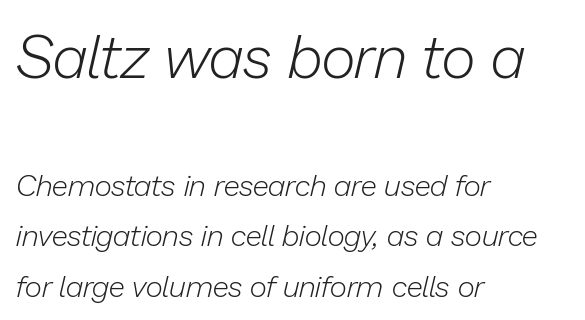
{"italic": "yes", "lean": "right", "slant_degrees": 13, "bold": "no", "weight": "light", "width": "normal", "stroke_contrast": "low", "x_height": "medium", "monospaced": "no", "underline": "no", "align": "left", "line_spacing": "normal", "line_spacing_ratio": 1.68, "letter_spacing": "normal", "letter_spacing_em": 0.0, "larger_block": "first", "size_ratio": 2.0, "glyph_px": 60}
